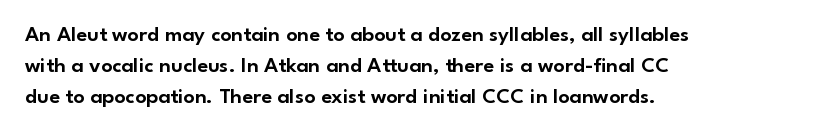
The image shows 22 px text type, upright; set left-aligned, normal line spacing (1.41x), normal letter spacing, not underlined.
